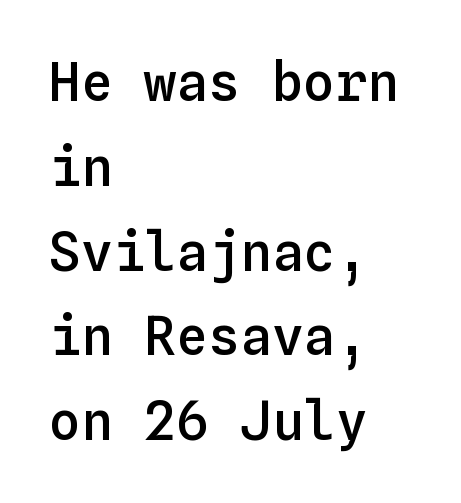
Nothing unusual about the tracking: characters are spaced as the font intends. The passage shown is typed in a monospace face where columns stay perfectly aligned. Each line starts at the same left margin while the right side varies. This block has exactly the height ordinary leading produces. Rule under the text: the space is simply empty.
